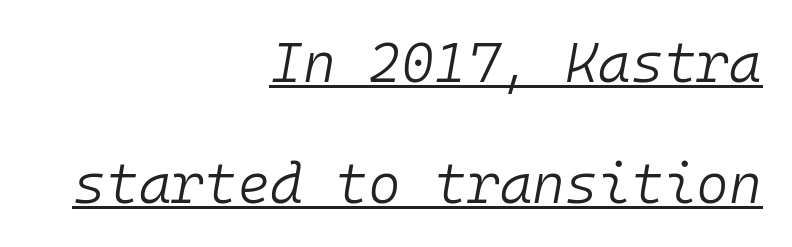
{"italic": "yes", "lean": "right", "slant_degrees": 10, "bold": "no", "weight": "light", "width": "normal", "stroke_contrast": "low", "x_height": "medium", "monospaced": "yes", "underline": "yes", "align": "right", "line_spacing": "loose", "line_spacing_ratio": 2.16, "letter_spacing": "normal", "letter_spacing_em": 0.0, "glyph_px": 56}
